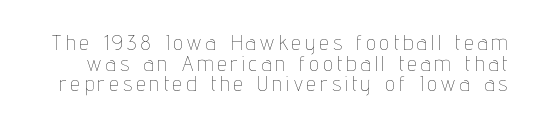
Q: Is the text bold? A: No.
Q: Is the text italic (slanted)? A: No, it is upright.
Q: Is the text underlined? A: No.
Q: Is the spacing between letters normal or unusually wide? A: Unusually wide.
Q: Is the spacing between lines tight, normal or loose? A: Tight.
